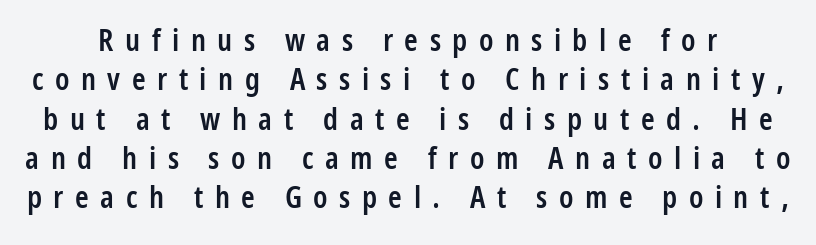
Q: Is the text bold? A: Semi-bold.
Q: Is the text italic (slanted)? A: No, it is upright.
Q: Is the typeface a serif or a sans-serif typeface? A: Sans-serif.
Q: Is the text underlined? A: No.
Q: Is the spacing between letters normal or unusually wide? A: Unusually wide.
Q: Is the spacing between lines tight, normal or loose? A: Normal.
Q: Width (condensed, normal, or wide)? A: Condensed.
Q: Stroke contrast? A: Low.
Q: x-height? A: Medium.
Q: Monospaced? A: No.
